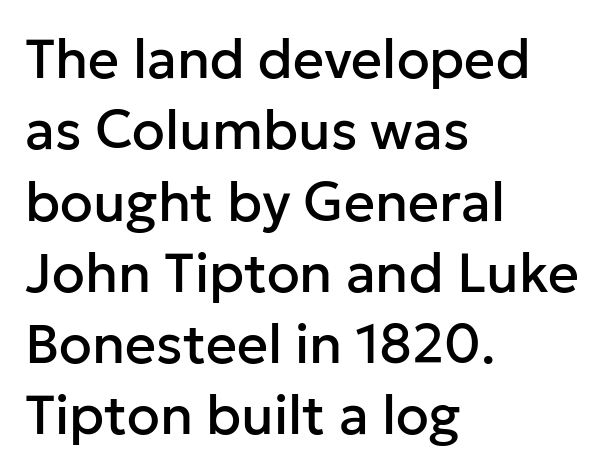
The image shows 54 px sans-serif type, upright; set left-aligned, normal line spacing (1.32x), normal letter spacing, not underlined; low stroke contrast and a medium x-height.
